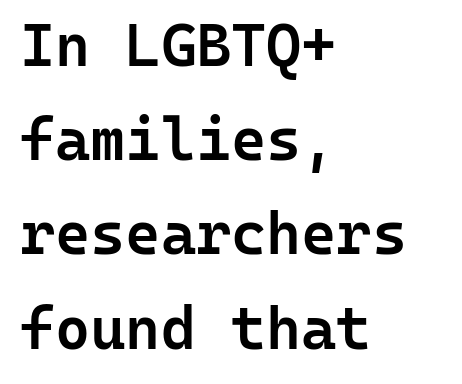
The image shows 60 px semibold sans-serif type, upright, monospaced; set left-aligned, normal line spacing (1.57x), normal letter spacing, not underlined; low stroke contrast and a medium x-height.
